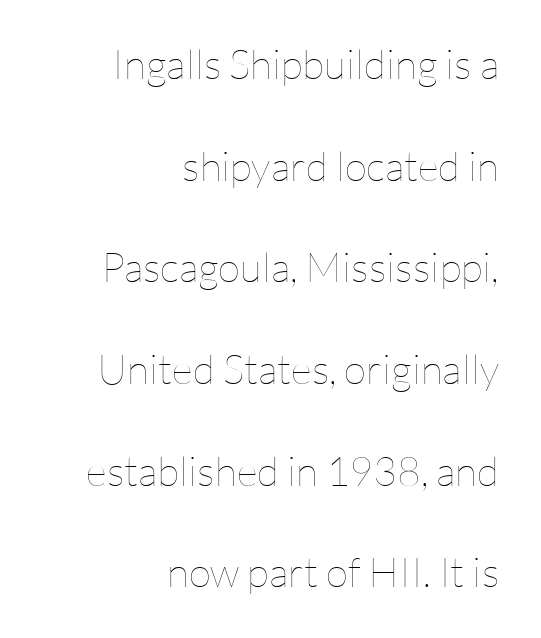
Quick note: interline space is abundant. The rag falls on the left side of this text block. The space directly below the letters is spotless. You could not count columns in this text — the font is proportionally spaced. The rendering keeps characters at their native spacing. The typesetting does not lean heavy: it is not bold.
